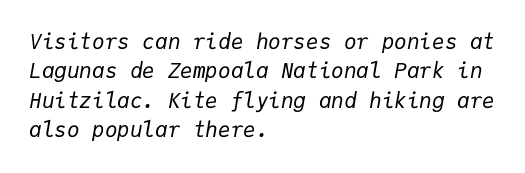
The image shows 21 px text type, italic (leaning right); set left-aligned, normal line spacing (1.4x), normal letter spacing, not underlined.
